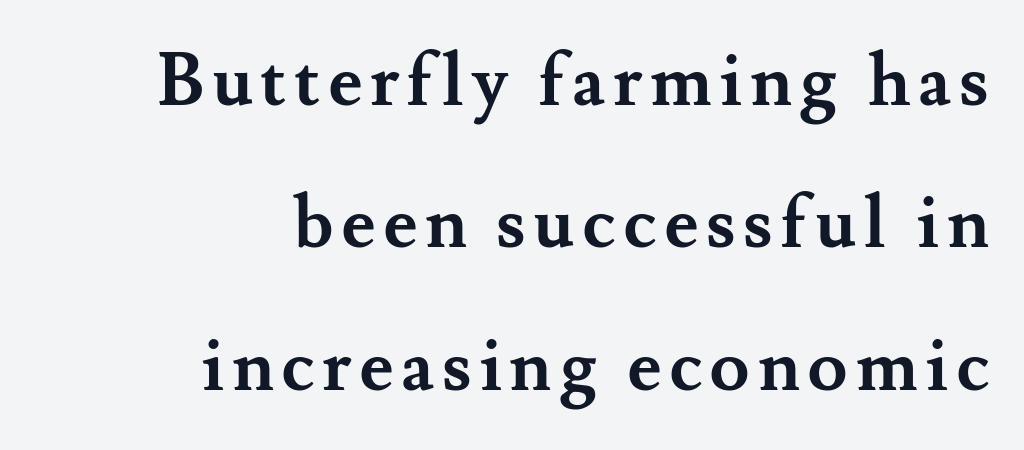
The image shows 73 px semibold serif type, upright; set right-aligned, loose line spacing (1.95x), not underlined; medium stroke contrast and a small x-height.
